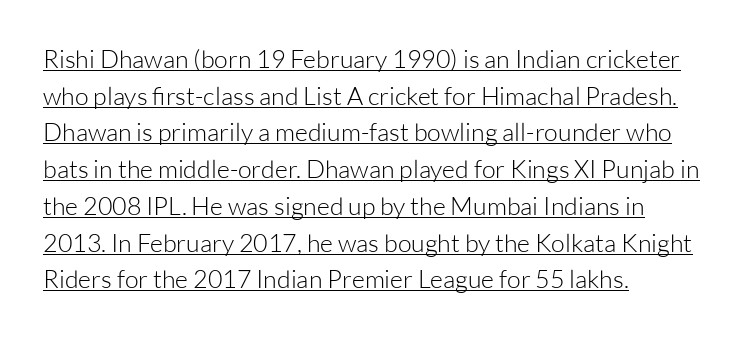
{"italic": "no", "bold": "no", "underline": "yes", "align": "left", "line_spacing": "normal", "line_spacing_ratio": 1.47, "letter_spacing": "normal", "letter_spacing_em": 0.0, "glyph_px": 25}
